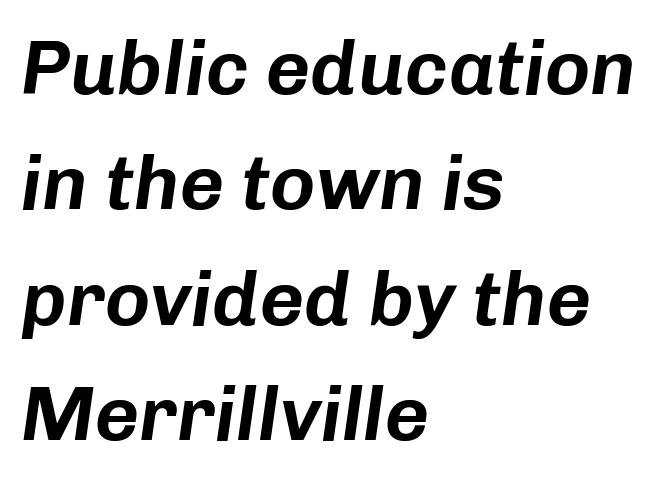
Baseline-to-baseline distance is the conventional proportion of letter height. The passage is arranged the way most books set body copy — flush left. The baseline area is clear. Each word holds together tightly as a unit, with standard inter-letter gaps. Quick note: italic. Each letter keeps its own natural width here, so spacing adapts to shape.
